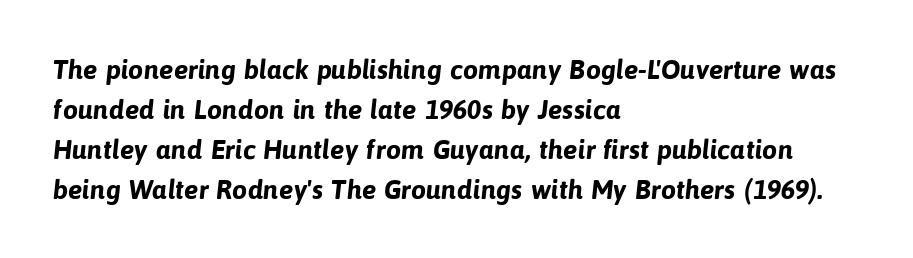
{"bold": "yes", "underline": "no", "align": "left", "line_spacing": "normal", "line_spacing_ratio": 1.48, "letter_spacing": "normal", "letter_spacing_em": 0.0, "glyph_px": 27}
